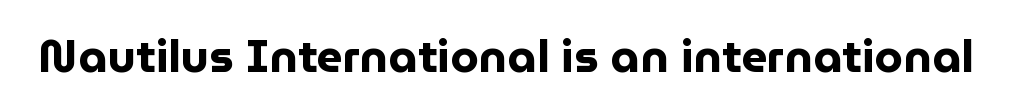
The type family on display is of the sans-serif kind. The area under the type is left untouched. Set as a true bold cut, around the 700 mark. Letter spacing: default. Each letter keeps its own natural width here, so spacing adapts to shape. A typesetter would mark this as roman, not italic.
